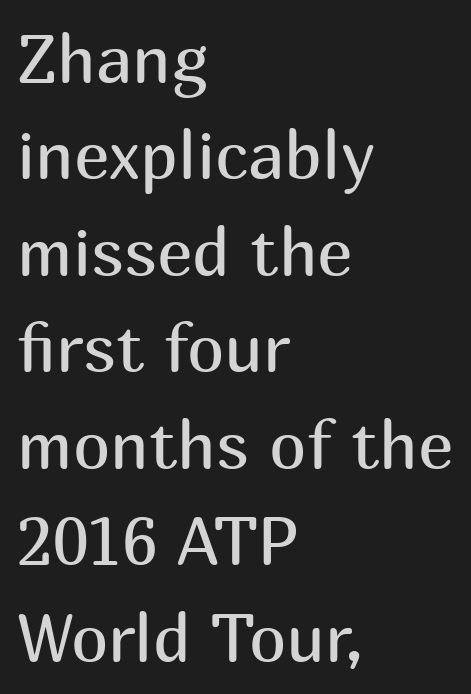
Q: Is the text bold? A: No.
Q: Is the text italic (slanted)? A: No, it is upright.
Q: Is the typeface a serif or a sans-serif typeface? A: Sans-serif.
Q: Is the text underlined? A: No.
Q: How is the paragraph aligned? A: Left-aligned.
Q: Is the spacing between letters normal or unusually wide? A: Normal.
Q: Is the spacing between lines tight, normal or loose? A: Normal.
Q: Width (condensed, normal, or wide)? A: Normal.
Q: Stroke contrast? A: Medium.
Q: x-height? A: Medium.
Q: Monospaced? A: No.
